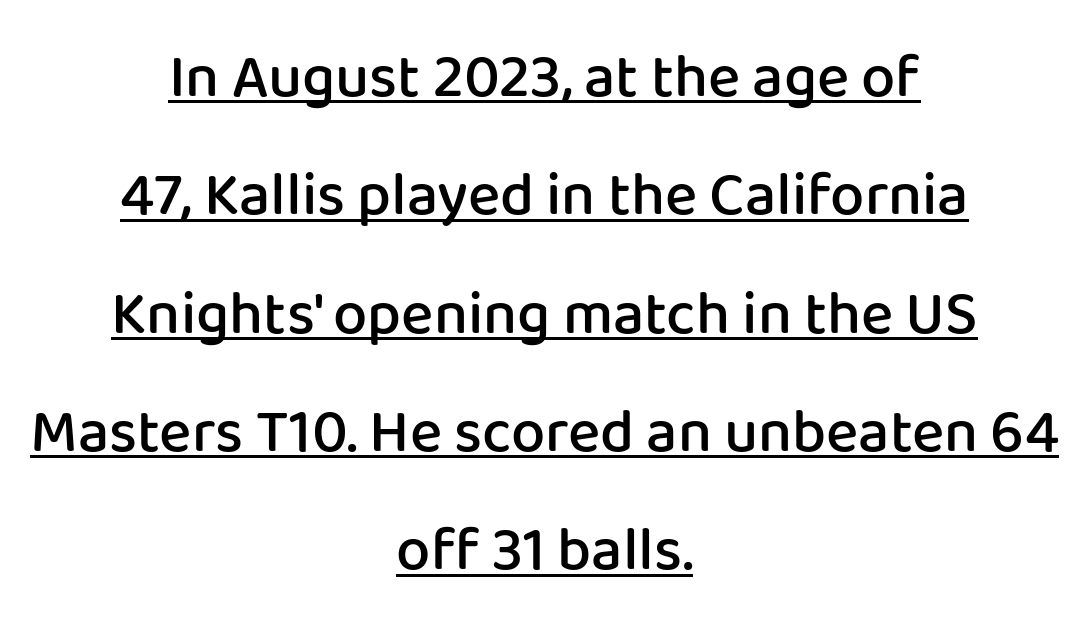
Q: Is the text bold? A: Semi-bold.
Q: Is the text italic (slanted)? A: No, it is upright.
Q: Is the typeface a serif or a sans-serif typeface? A: Sans-serif.
Q: Is the text underlined? A: Yes.
Q: How is the paragraph aligned? A: Centered.
Q: Is the spacing between letters normal or unusually wide? A: Normal.
Q: Is the spacing between lines tight, normal or loose? A: Loose.
Q: Width (condensed, normal, or wide)? A: Normal.
Q: Stroke contrast? A: Low.
Q: x-height? A: Medium.
Q: Monospaced? A: No.
